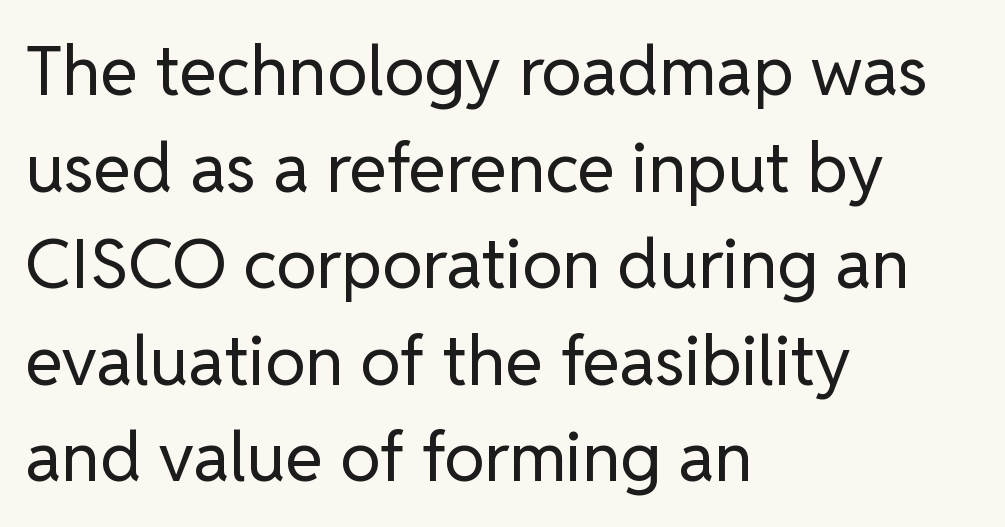
Q: Is the text bold? A: No.
Q: Is the text italic (slanted)? A: No, it is upright.
Q: Is the typeface a serif or a sans-serif typeface? A: Sans-serif.
Q: Is the text underlined? A: No.
Q: How is the paragraph aligned? A: Left-aligned.
Q: Is the spacing between letters normal or unusually wide? A: Normal.
Q: Is the spacing between lines tight, normal or loose? A: Normal.
Q: Width (condensed, normal, or wide)? A: Normal.
Q: Stroke contrast? A: Low.
Q: x-height? A: Medium.
Q: Monospaced? A: No.
